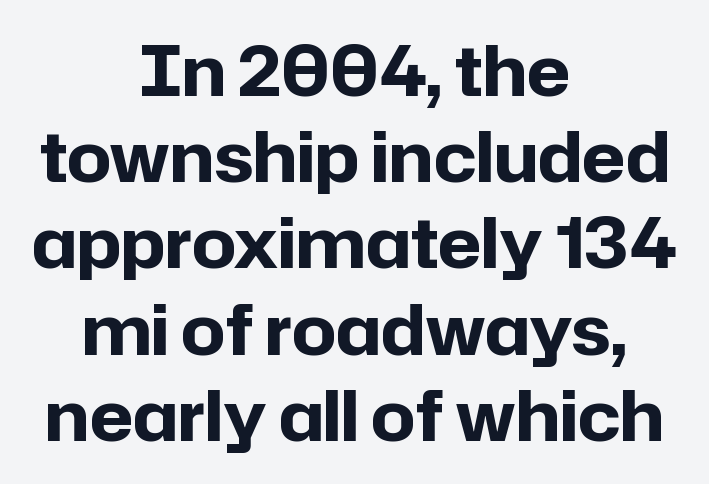
Letter spacing: default. The space beneath each line is pristine and unruled. The face used here is proportionally spaced, like ordinary book or web type. The rendering uses a bold face; every stroke is thick and dark. Neither beginnings nor endings align; midpoints do.
